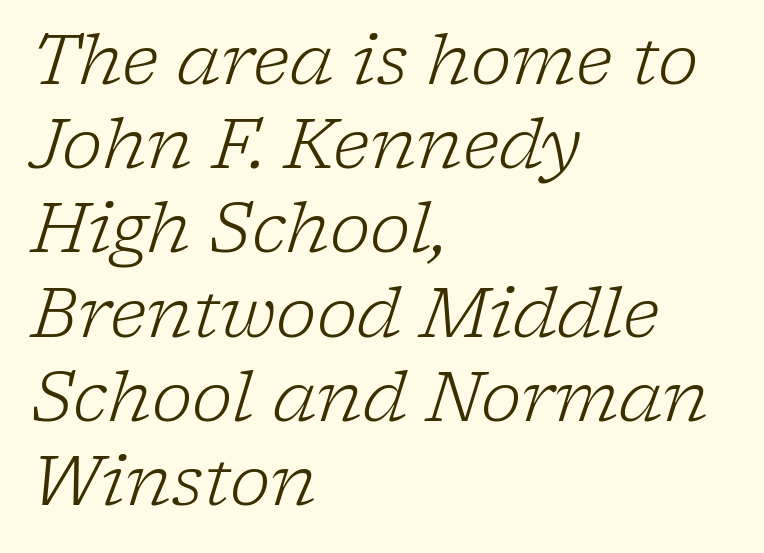
Q: Is the text bold? A: No.
Q: Is the text italic (slanted)? A: Yes, it leans right by about 17 degrees.
Q: Is the typeface a serif or a sans-serif typeface? A: Serif.
Q: Is the text underlined? A: No.
Q: How is the paragraph aligned? A: Left-aligned.
Q: Is the spacing between letters normal or unusually wide? A: Normal.
Q: Width (condensed, normal, or wide)? A: Normal.
Q: Stroke contrast? A: Low.
Q: x-height? A: Medium.
Q: Monospaced? A: No.
